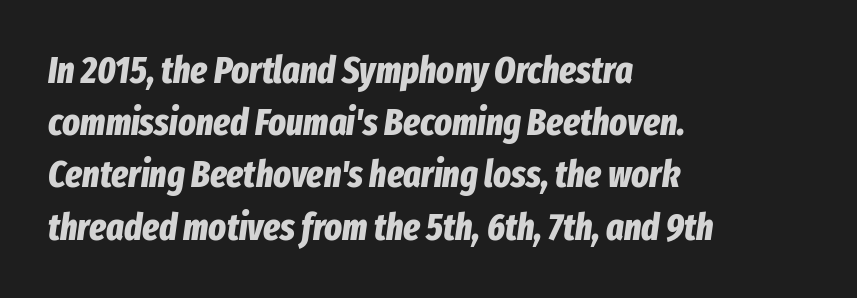
{"italic": "yes", "lean": "right", "slant_degrees": 8, "bold": "yes", "weight": "bold", "width": "condensed", "stroke_contrast": "low", "x_height": "medium", "monospaced": "no", "underline": "no", "align": "left", "line_spacing": "normal", "line_spacing_ratio": 1.41, "letter_spacing": "normal", "letter_spacing_em": 0.0, "glyph_px": 37}
